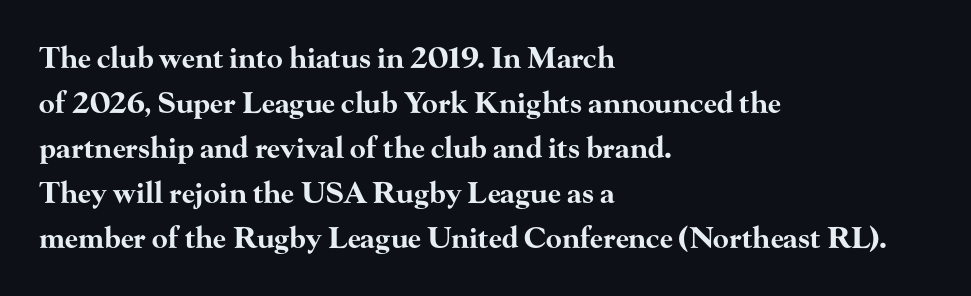
Q: Is the text bold? A: Yes.
Q: Is the text italic (slanted)? A: No, it is upright.
Q: Is the typeface a serif or a sans-serif typeface? A: Serif.
Q: Is the text underlined? A: No.
Q: How is the paragraph aligned? A: Left-aligned.
Q: Is the spacing between letters normal or unusually wide? A: Normal.
Q: Is the spacing between lines tight, normal or loose? A: Normal.
Q: Width (condensed, normal, or wide)? A: Wide.
Q: Stroke contrast? A: High.
Q: x-height? A: Small.
Q: Monospaced? A: No.
